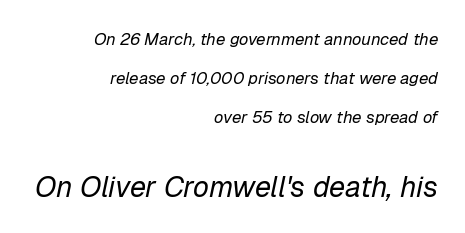
{"italic": "yes", "lean": "right", "slant_degrees": 12, "bold": "no", "weight": "regular", "width": "normal", "stroke_contrast": "low", "x_height": "medium", "monospaced": "no", "underline": "no", "align": "right", "line_spacing": "loose", "line_spacing_ratio": 2.29, "letter_spacing": "normal", "letter_spacing_em": 0.0, "larger_block": "second", "size_ratio": 1.71, "glyph_px": 29}
